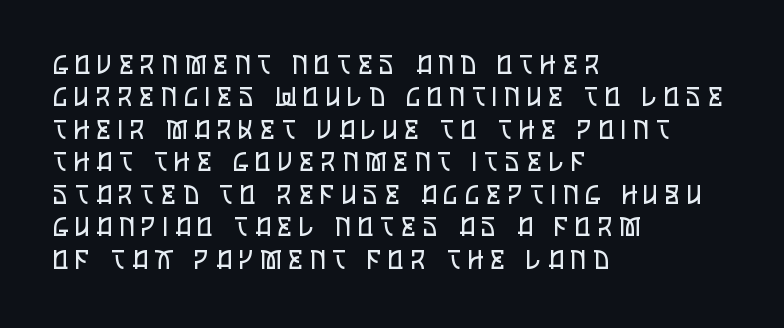
{"italic": "no", "bold": "no", "underline": "no", "align": "left", "line_spacing": "normal", "line_spacing_ratio": 1.25, "letter_spacing": "wide", "letter_spacing_em": 0.28, "glyph_px": 26}
